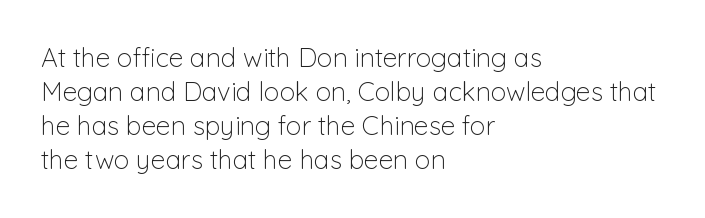
{"italic": "no", "bold": "no", "underline": "no", "align": "left", "line_spacing": "normal", "line_spacing_ratio": 1.31, "letter_spacing": "normal", "letter_spacing_em": 0.0, "glyph_px": 26}
